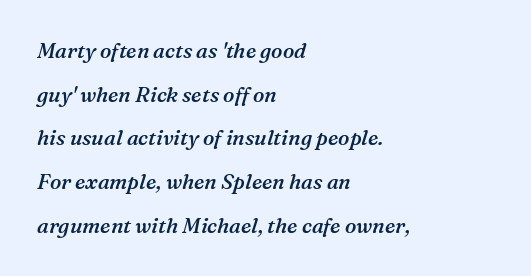
The image shows 21 px text type, italic (leaning right); set left-aligned, loose line spacing (2.08x), normal letter spacing, not underlined.
